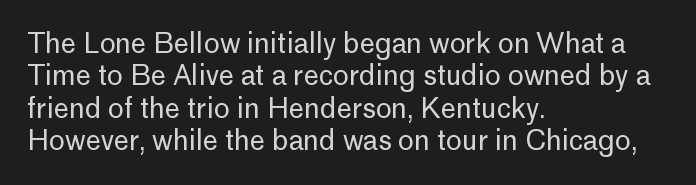
Q: Is the text bold? A: No.
Q: Is the text italic (slanted)? A: No, it is upright.
Q: Is the text underlined? A: No.
Q: How is the paragraph aligned? A: Left-aligned.
Q: Is the spacing between letters normal or unusually wide? A: Normal.
